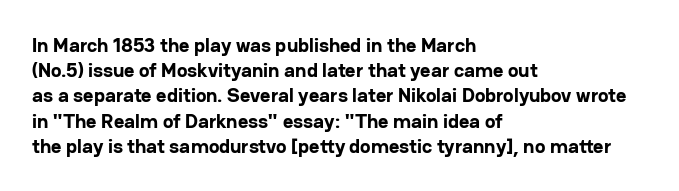
The image shows 20 px bold type, upright; set left-aligned, normal line spacing (1.26x), normal letter spacing, not underlined.
